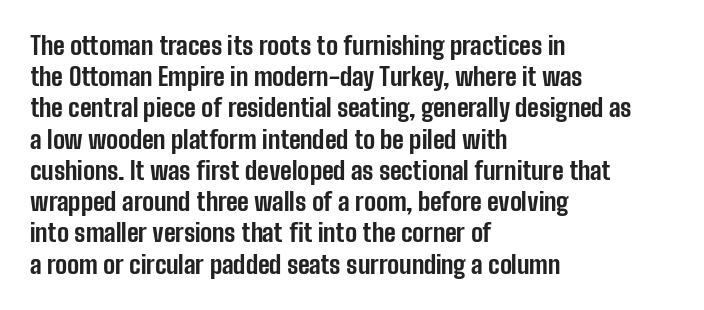
Caption: standard tracking, unaltered. Weight: bold. Line beginnings align vertically; line endings do not. The type sits square on the baseline with zero lean.
